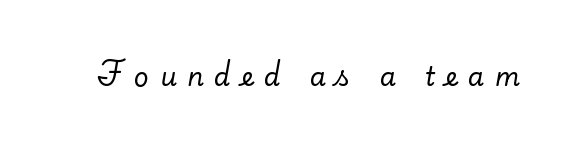
{"underline": "no", "letter_spacing": "wide", "letter_spacing_em": 0.41, "glyph_px": 26}
